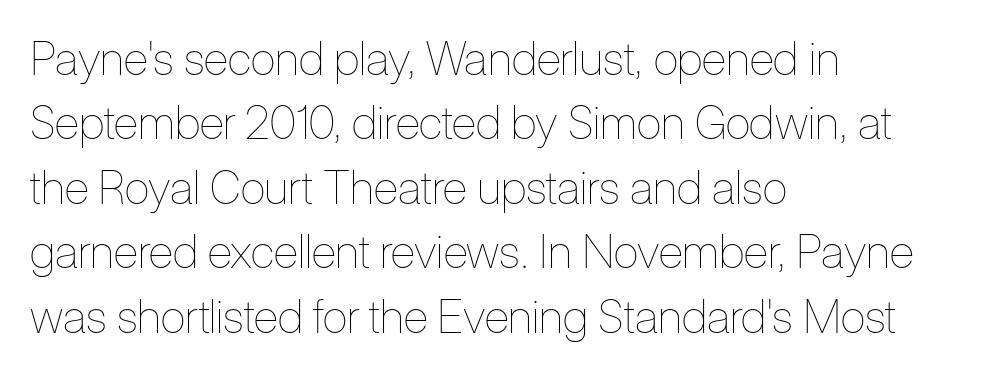
The image shows 46 px thin, condensed type, upright; set left-aligned, normal line spacing (1.4x), normal letter spacing, not underlined; low stroke contrast and a medium x-height.
